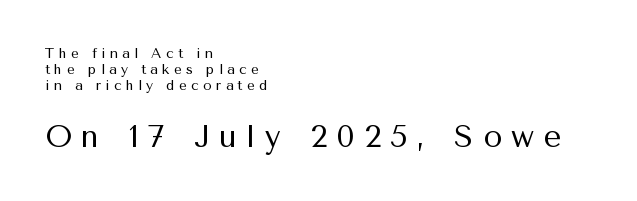
Proportional: the letters do not fall into vertical columns. The letters stand upright; this is a roman face. You could barely slide anything between these rows. This rendering uses left alignment, leaving the right contour irregular. The passage shown is not bold in any degree. The passage shown begins with its smaller block and ends with its larger one.
